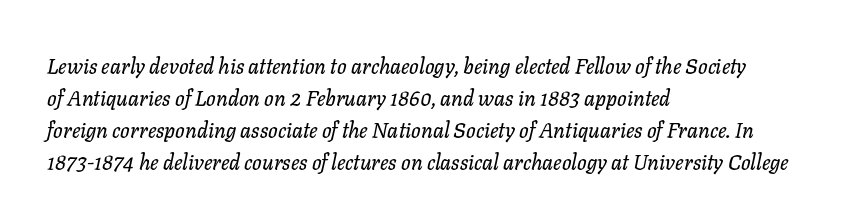
The image shows 21 px text type, italic (leaning right); set left-aligned, normal line spacing (1.52x), normal letter spacing, not underlined.
